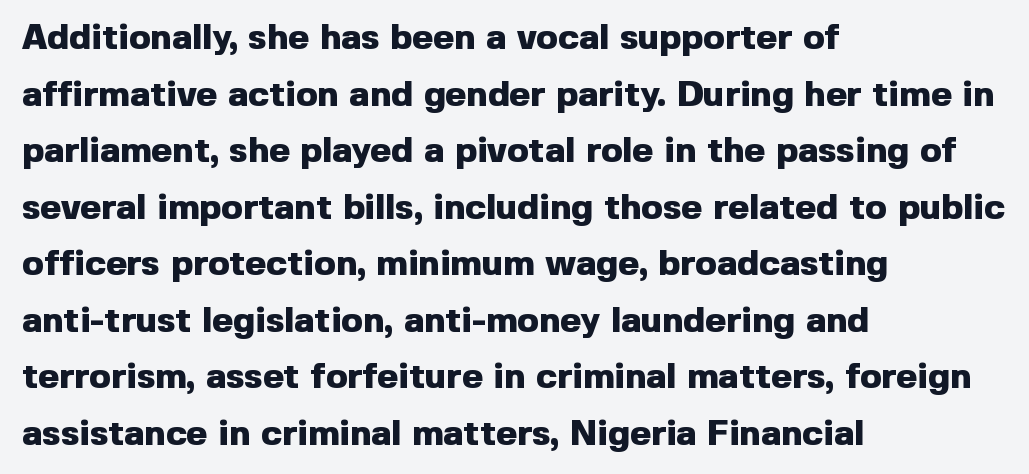
{"serif": "no", "italic": "no", "bold": "yes", "weight": "heavy", "width": "normal", "x_height": "medium", "monospaced": "no", "underline": "no", "align": "left", "line_spacing": "normal", "line_spacing_ratio": 1.57, "letter_spacing": "normal", "letter_spacing_em": 0.0, "glyph_px": 36}
